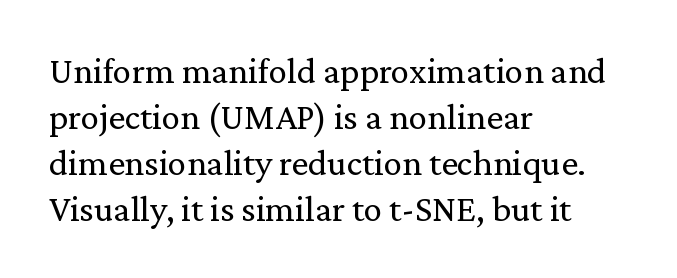
Line starts are locked; line ends wander. A typesetter would label this face a serif. Posture: vertical. Beneath every word, the page is bare. The type is set solid horizontally, with unmodified tracking. Stroke mass is kept to a normal reading level or below.
